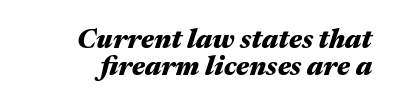
The line-height multiplier appears low, near solid setting. Quick note: italic. Pretty heavy lettering here — definitely bold. Decoration check: the copy has no underline. Words appear dense and cohesive because spacing is normal.
